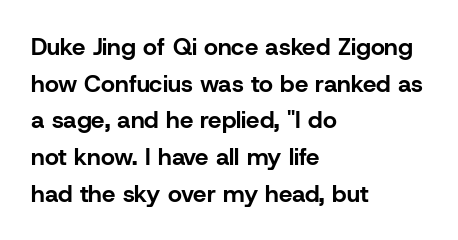
A typesetter would call this zero additional tracking. The letters stand upright; this is a roman face. Regular leading. The passage is arranged the way most books set body copy — flush left. Rule under the text: the space is simply empty. Strokes here are thick enough to call this a true bold.
